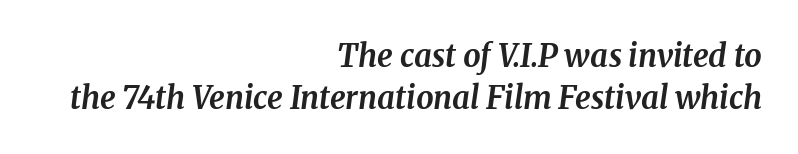
{"serif": "yes", "italic": "yes", "lean": "right", "slant_degrees": 8, "bold": "yes", "weight": "bold", "width": "normal", "stroke_contrast": "medium", "x_height": "medium", "monospaced": "no", "underline": "no", "align": "right", "line_spacing": "normal", "line_spacing_ratio": 1.34, "letter_spacing": "normal", "letter_spacing_em": 0.0, "glyph_px": 31}
